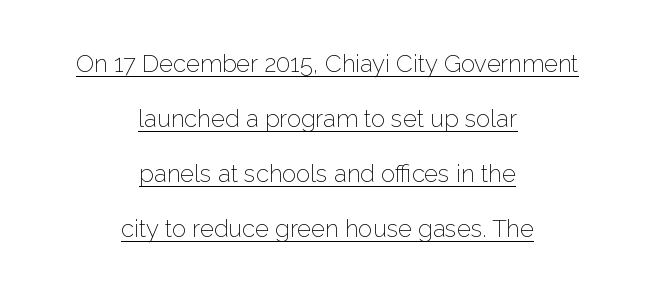
Q: Is the text bold? A: No.
Q: Is the text italic (slanted)? A: No, it is upright.
Q: Is the text underlined? A: Yes.
Q: How is the paragraph aligned? A: Centered.
Q: Is the spacing between letters normal or unusually wide? A: Normal.
Q: Is the spacing between lines tight, normal or loose? A: Loose.
